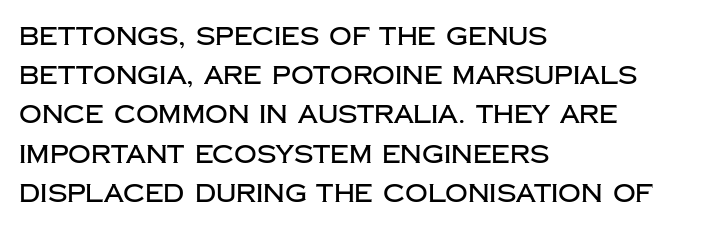
The image shows 25 px text type, upright; set left-aligned, normal line spacing (1.57x), normal letter spacing, not underlined.
